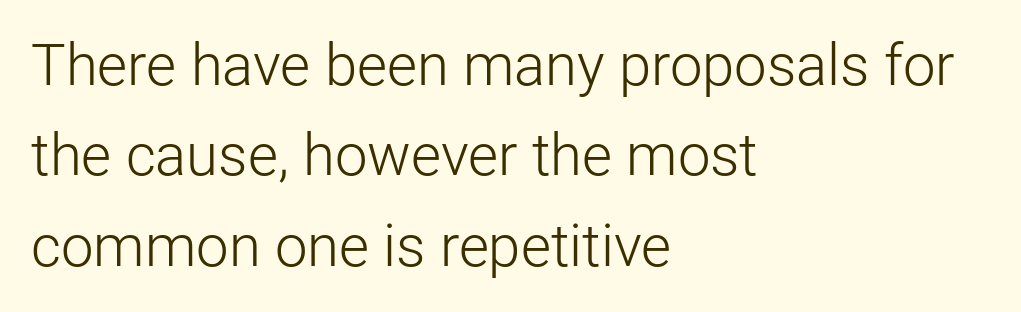
Decoration check: the copy has no underline. Compared with a centered layout, this one pins lines to the left instead. In terms of leading, this rendering sits right in the middle. Notice how the stems are strictly vertical — no italics here.
